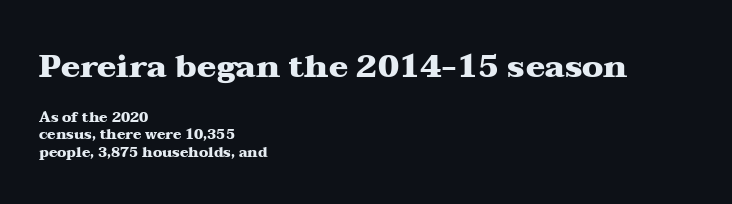
{"serif": "yes", "italic": "no", "bold": "yes", "weight": "heavy", "width": "wide", "stroke_contrast": "medium", "x_height": "medium", "monospaced": "no", "underline": "no", "align": "left", "line_spacing": "normal", "line_spacing_ratio": 1.25, "letter_spacing": "normal", "letter_spacing_em": 0.0, "larger_block": "first", "size_ratio": 2.29, "glyph_px": 32}
